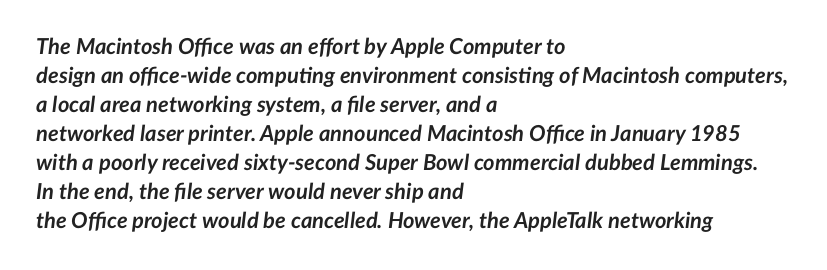
Q: Is the text bold? A: Yes.
Q: Is the text italic (slanted)? A: Yes, it leans right by about 7 degrees.
Q: Is the text underlined? A: No.
Q: How is the paragraph aligned? A: Left-aligned.
Q: Is the spacing between letters normal or unusually wide? A: Normal.
Q: Is the spacing between lines tight, normal or loose? A: Normal.
